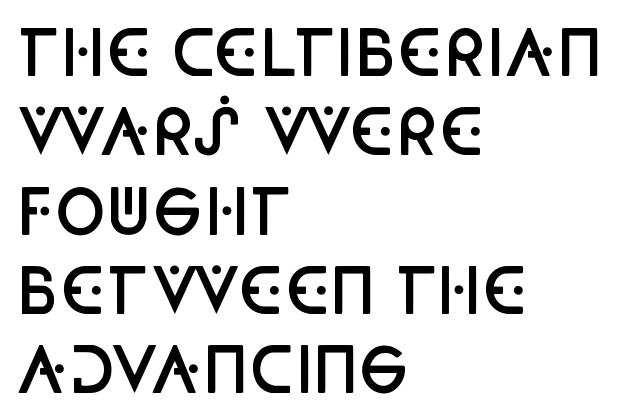
Q: Is the text bold? A: Semi-bold.
Q: Is the text italic (slanted)? A: No, it is upright.
Q: Is the typeface a serif or a sans-serif typeface? A: Sans-serif.
Q: Is the text underlined? A: No.
Q: How is the paragraph aligned? A: Left-aligned.
Q: Is the spacing between letters normal or unusually wide? A: Normal.
Q: Is the spacing between lines tight, normal or loose? A: Normal.
Q: Width (condensed, normal, or wide)? A: Condensed.
Q: Stroke contrast? A: Low.
Q: x-height? A: Large.
Q: Monospaced? A: No.
